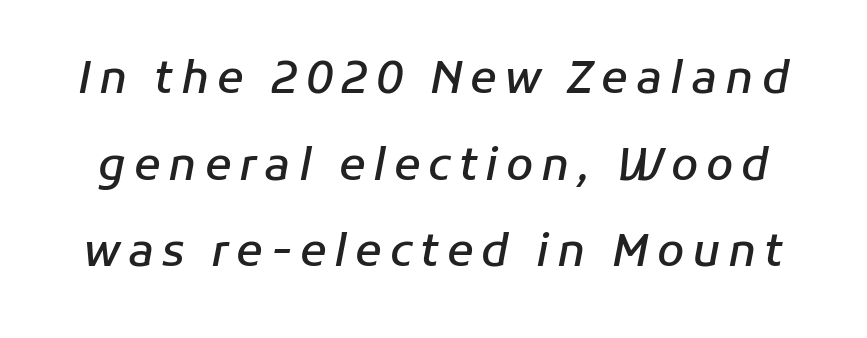
Q: Is the text bold? A: Semi-bold.
Q: Is the text italic (slanted)? A: Yes, it leans right by about 11 degrees.
Q: Is the text underlined? A: No.
Q: Is the spacing between lines tight, normal or loose? A: Loose.
Q: Width (condensed, normal, or wide)? A: Normal.
Q: Stroke contrast? A: Low.
Q: x-height? A: Medium.
Q: Monospaced? A: No.
